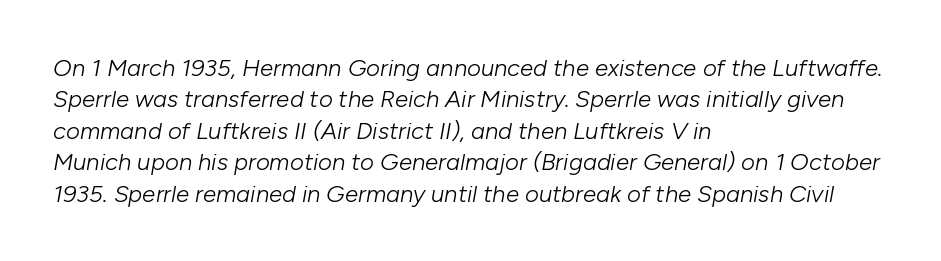
{"italic": "yes", "lean": "right", "slant_degrees": 10, "bold": "no", "underline": "no", "align": "left", "line_spacing": "normal", "line_spacing_ratio": 1.31, "letter_spacing": "normal", "letter_spacing_em": 0.0, "glyph_px": 24}
